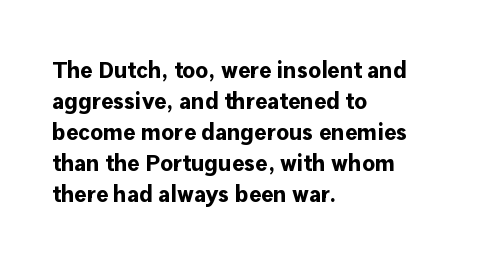
{"italic": "no", "bold": "yes", "underline": "no", "align": "left", "line_spacing": "normal", "line_spacing_ratio": 1.35, "letter_spacing": "normal", "letter_spacing_em": 0.0, "glyph_px": 23}
